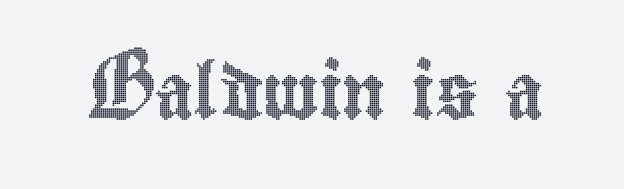
{"italic": "no", "width": "condensed", "x_height": "small", "monospaced": "no", "underline": "no", "letter_spacing": "normal", "letter_spacing_em": 0.0, "glyph_px": 55}
